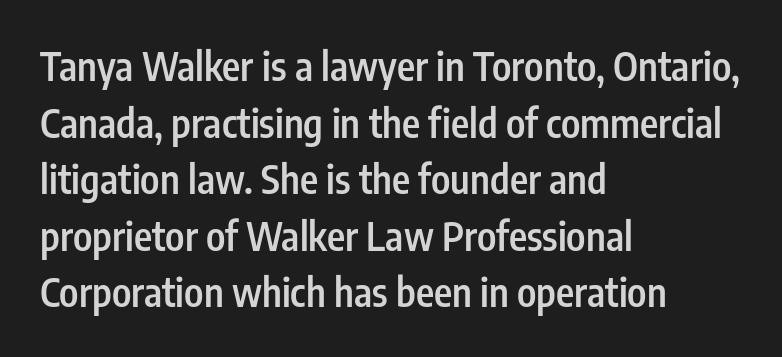
Q: Is the text bold? A: Semi-bold.
Q: Is the text italic (slanted)? A: No, it is upright.
Q: Is the typeface a serif or a sans-serif typeface? A: Sans-serif.
Q: Is the text underlined? A: No.
Q: How is the paragraph aligned? A: Left-aligned.
Q: Is the spacing between letters normal or unusually wide? A: Normal.
Q: Is the spacing between lines tight, normal or loose? A: Normal.
Q: Width (condensed, normal, or wide)? A: Condensed.
Q: Stroke contrast? A: Low.
Q: x-height? A: Medium.
Q: Monospaced? A: No.
